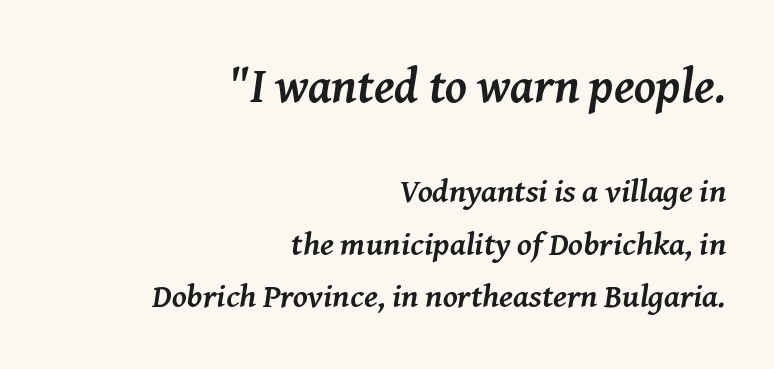
Stroke thickness is high; the sample reads as a true bold. A typesetter would mark this as italic. Right-aligned paragraph, ragged on the left. The glyphs in this specimen are seriffed. The zone under the glyphs is completely vacant. Here the glyphs are tracked normally, forming tight word shapes.
